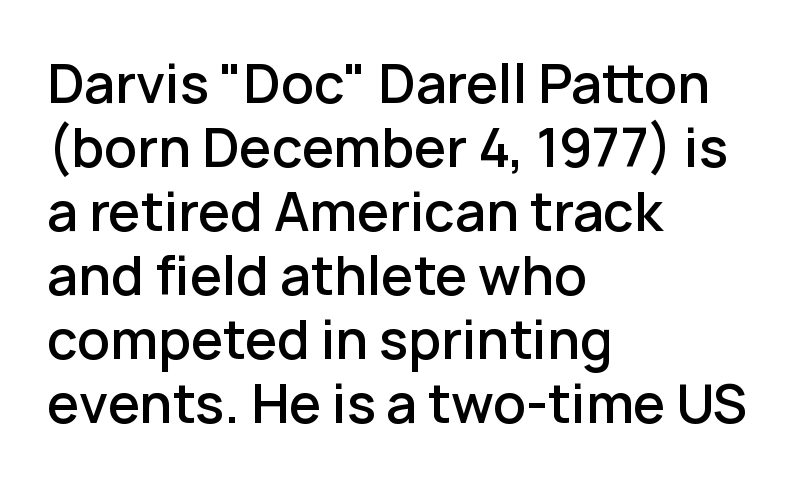
Q: Is the text bold? A: Semi-bold.
Q: Is the text italic (slanted)? A: No, it is upright.
Q: Is the typeface a serif or a sans-serif typeface? A: Sans-serif.
Q: Is the text underlined? A: No.
Q: How is the paragraph aligned? A: Left-aligned.
Q: Is the spacing between letters normal or unusually wide? A: Normal.
Q: Width (condensed, normal, or wide)? A: Normal.
Q: Stroke contrast? A: Low.
Q: x-height? A: Medium.
Q: Monospaced? A: No.
